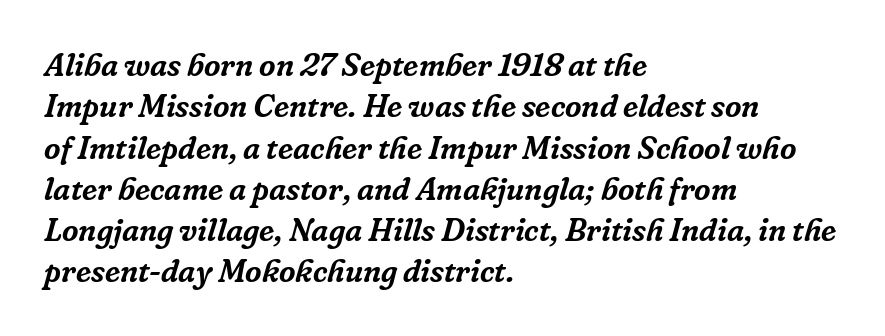
These lines are rendered in a variable-pitch font. Baseline-to-baseline distance is the conventional proportion of letter height. In terms of posture, this sample is oblique. Alignment: flush left.
